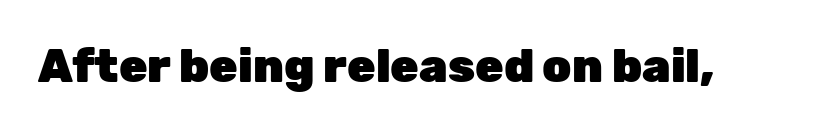
Q: Is the text bold? A: Yes.
Q: Is the text italic (slanted)? A: No, it is upright.
Q: Is the typeface a serif or a sans-serif typeface? A: Sans-serif.
Q: Is the text underlined? A: No.
Q: Is the spacing between letters normal or unusually wide? A: Normal.
Q: Width (condensed, normal, or wide)? A: Normal.
Q: Stroke contrast? A: Low.
Q: x-height? A: Medium.
Q: Monospaced? A: No.
